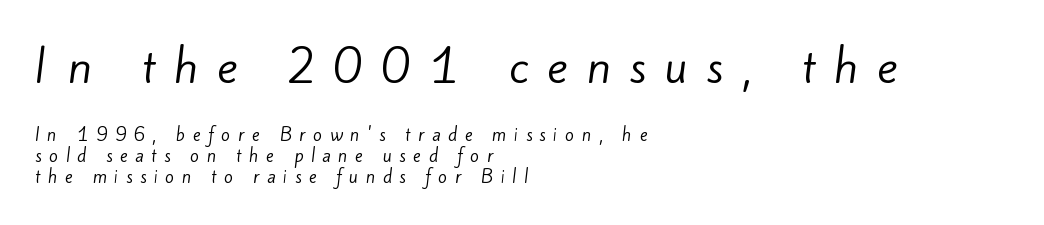
The image shows 43 px regular-weight sans-serif type; set left-aligned, line spacing 1.23x, unusually wide letter spacing (+0.44 em), not underlined; the first (top) block is 2.53x larger; low stroke contrast and a small x-height.
